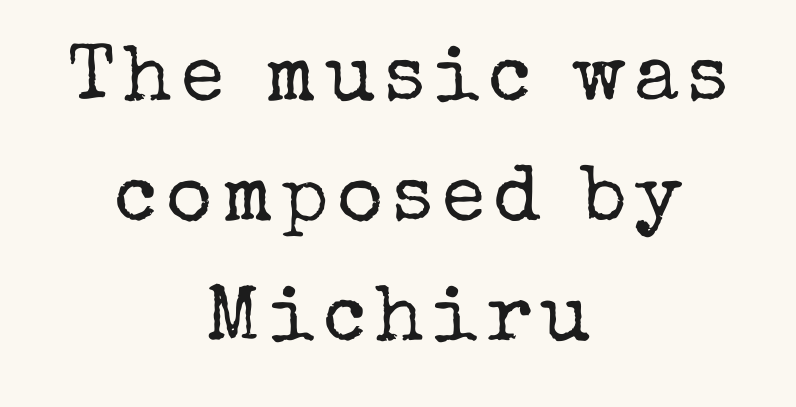
Q: Is the text bold? A: No.
Q: Is the text italic (slanted)? A: No, it is upright.
Q: Is the typeface a serif or a sans-serif typeface? A: Serif.
Q: Is the text underlined? A: No.
Q: How is the paragraph aligned? A: Centered.
Q: Is the spacing between lines tight, normal or loose? A: Normal.
Q: Width (condensed, normal, or wide)? A: Normal.
Q: Stroke contrast? A: Low.
Q: x-height? A: Medium.
Q: Monospaced? A: No.
